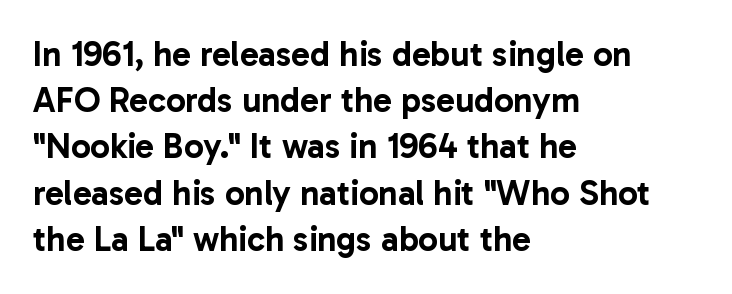
{"serif": "no", "italic": "no", "width": "normal", "stroke_contrast": "low", "x_height": "medium", "monospaced": "no", "underline": "no", "align": "left", "line_spacing": "normal", "line_spacing_ratio": 1.32, "letter_spacing": "normal", "letter_spacing_em": 0.0, "glyph_px": 35}
